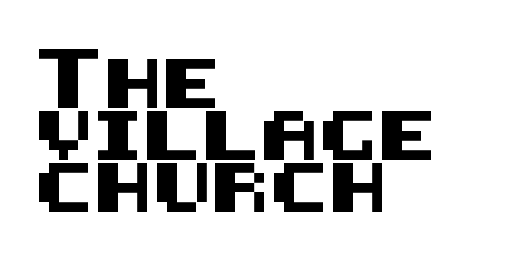
{"serif": "no", "italic": "no", "width": "normal", "stroke_contrast": "medium", "x_height": "large", "underline": "no", "align": "left", "line_spacing": "tight", "line_spacing_ratio": 1.06, "letter_spacing": "normal", "letter_spacing_em": 0.0, "glyph_px": 49}
